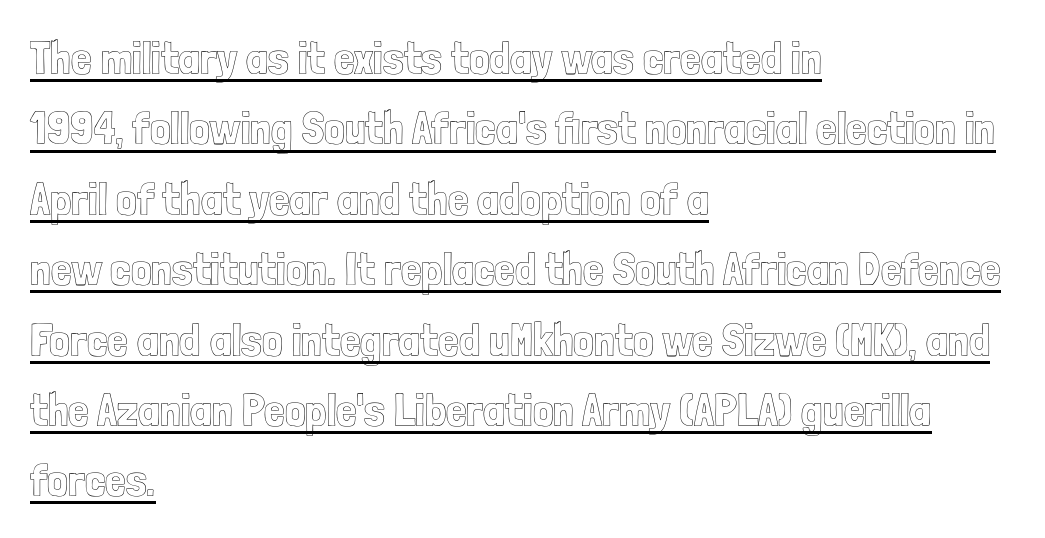
Underlining? Definitely there. Does the lettering tilt? It doesn't — this is upright. Tracking value appears to be zero — textbook default spacing. Rows of type keep a routine distance in the vertical direction.
